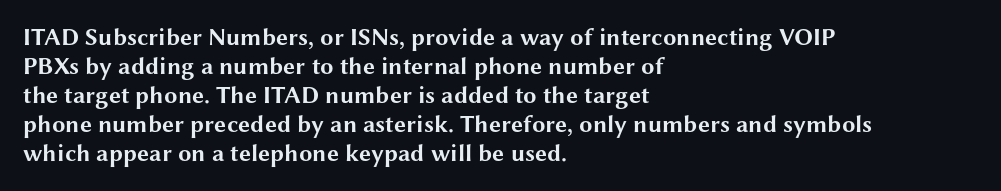
{"italic": "no", "bold": "yes", "underline": "no", "align": "left", "line_spacing_ratio": 1.21, "letter_spacing": "normal", "letter_spacing_em": 0.0, "glyph_px": 24}
